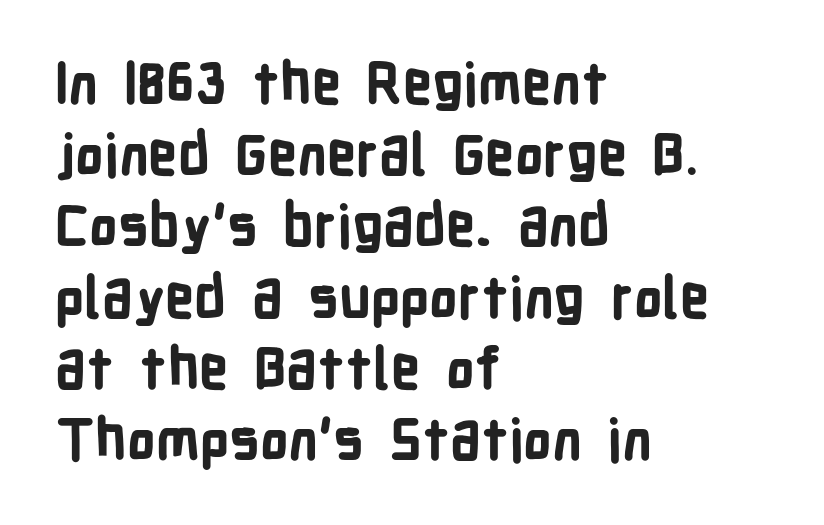
The face used here has the dense, thick strokes of a bold. The passage shown is typed in a proportional face where columns would drift. Bare-footed words on every line. The line texture is even and compact thanks to regular tracking. This sample keeps an unexceptional amount of space between lines. Designer's note — italics off, roman on.
